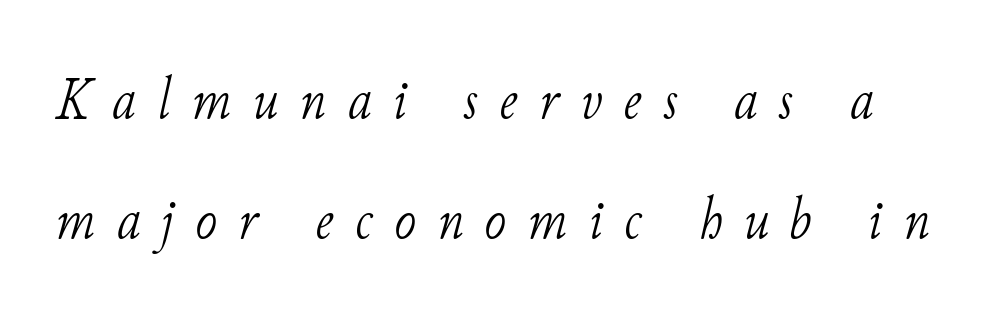
Airy leading. Check under the words: just untouched page. This sample uses an oblique cut, with every glyph tilted off the vertical. The characters display serif detailing at their extremities. Look at the tracking — it's clearly loosened, letters drifting apart. No heavy texture on the line: the type isn't bold.
